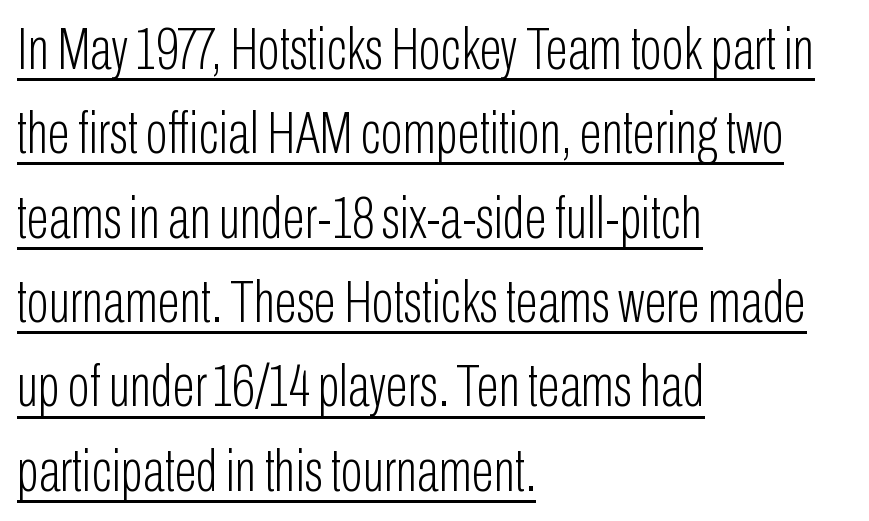
Glance below the letters and you will spot a drawn line. Words appear dense and cohesive because spacing is normal. Here the designer chose a conventional face with non-uniform glyph widths. This sample uses a sans-serif face. Normally led — the rows are evenly, conventionally spaced.
